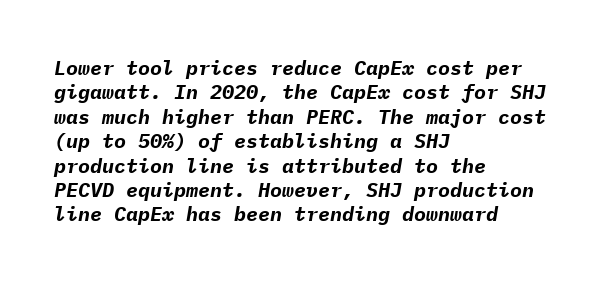
The image shows 20 px bold type, italic (leaning right); set left-aligned, line spacing 1.22x, normal letter spacing, not underlined.
